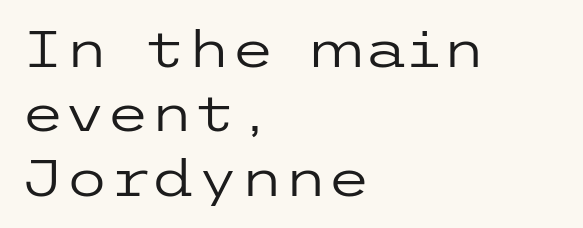
The image shows 50 px regular-weight, wide sans-serif type, upright; set left-aligned, normal line spacing (1.29x), normal letter spacing, not underlined; low stroke contrast and a medium x-height.
